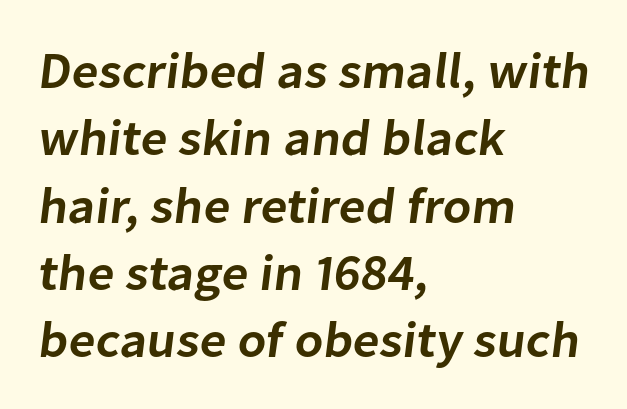
The image shows 51 px semibold sans-serif type; set left-aligned, normal line spacing (1.32x), normal letter spacing, not underlined; low stroke contrast and a medium x-height.
